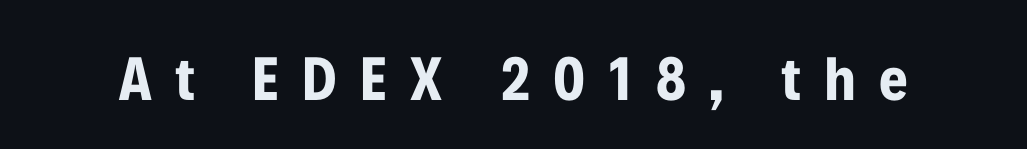
Students, note that the glyphs here are deliberately spaced far apart. The rendering uses natural spacing where letterforms have individual widths. The strip under each line holds only bare page. The glyphs in this specimen are sans serif.
